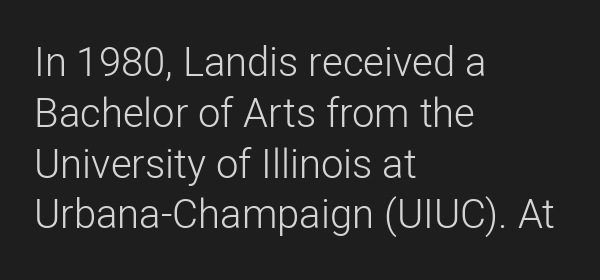
The image shows 40 px light sans-serif type, upright; set left-aligned, normal line spacing (1.27x), normal letter spacing, not underlined; low stroke contrast and a medium x-height.
